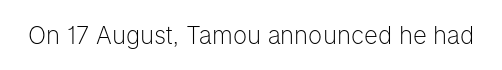
{"italic": "no", "bold": "no", "underline": "no", "letter_spacing": "normal", "letter_spacing_em": 0.0, "glyph_px": 24}
